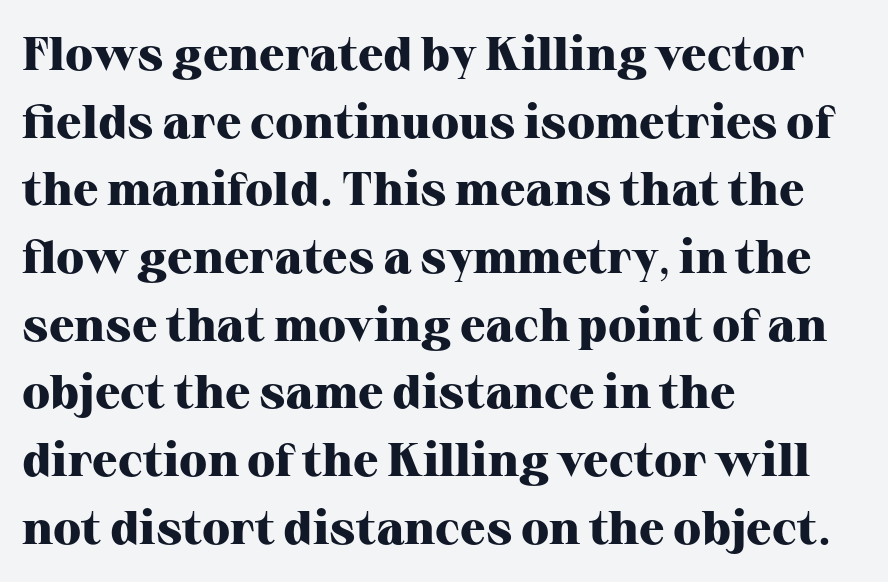
{"serif": "yes", "italic": "no", "bold": "yes", "weight": "heavy", "width": "normal", "stroke_contrast": "high", "x_height": "medium", "monospaced": "no", "underline": "no", "align": "left", "line_spacing": "normal", "line_spacing_ratio": 1.44, "letter_spacing": "normal", "letter_spacing_em": 0.0, "glyph_px": 47}
